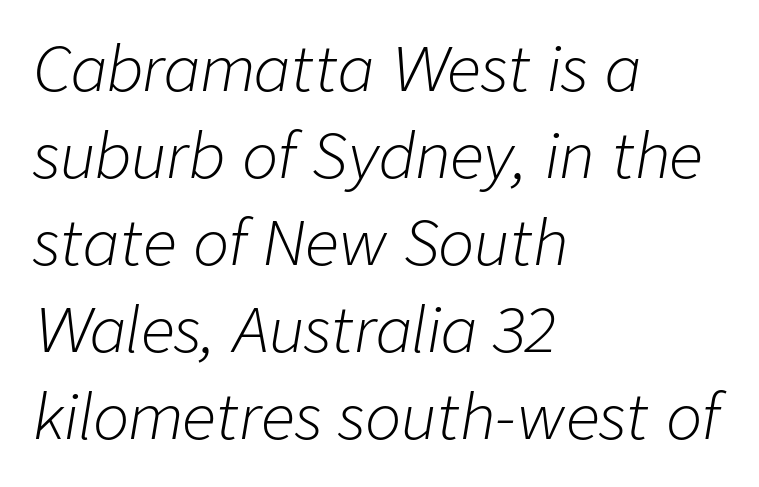
{"italic": "yes", "lean": "right", "slant_degrees": 9, "bold": "no", "weight": "light", "width": "normal", "stroke_contrast": "low", "x_height": "medium", "monospaced": "no", "underline": "no", "align": "left", "line_spacing": "normal", "line_spacing_ratio": 1.45, "letter_spacing": "normal", "letter_spacing_em": 0.0, "glyph_px": 60}
